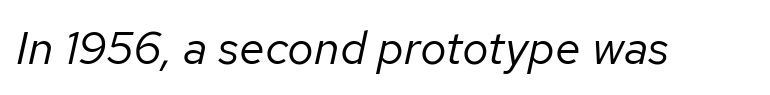
The passage shown has conventional tracking throughout. Descenders hang freely into open space. Varying glyph widths throughout — classic text-font behaviour. Compared with a typical body face, this is equally light or lighter still.
